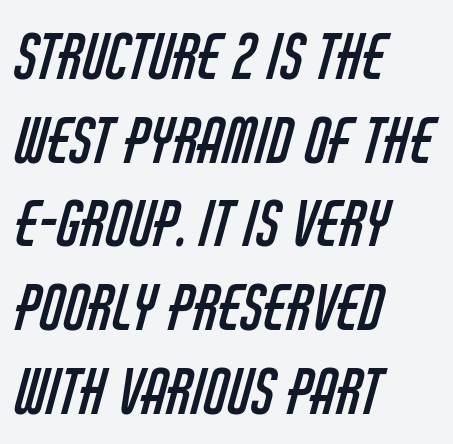
The image shows 62 px regular-weight, condensed sans-serif type; set left-aligned, normal line spacing (1.35x), normal letter spacing, not underlined; low stroke contrast and a large x-height.
